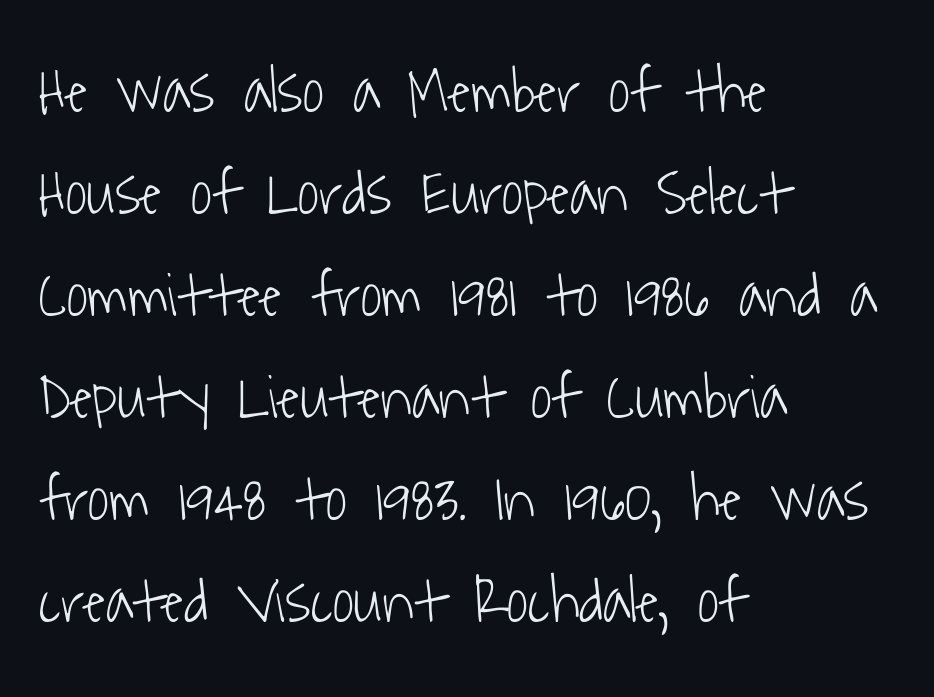
Q: Is the text bold? A: No.
Q: Is the typeface a serif or a sans-serif typeface? A: Sans-serif.
Q: Is the text underlined? A: No.
Q: How is the paragraph aligned? A: Left-aligned.
Q: Is the spacing between letters normal or unusually wide? A: Normal.
Q: Is the spacing between lines tight, normal or loose? A: Normal.
Q: Width (condensed, normal, or wide)? A: Condensed.
Q: Stroke contrast? A: Low.
Q: x-height? A: Medium.
Q: Monospaced? A: No.
